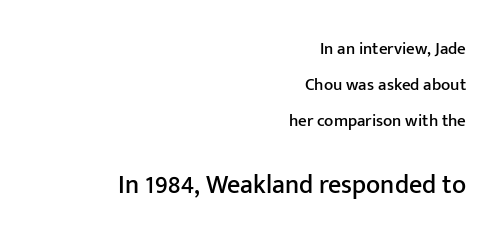
The image shows 26 px text type, upright; set right-aligned, loose line spacing (2.13x), normal letter spacing, not underlined; the second (bottom) block is 1.53x larger.
